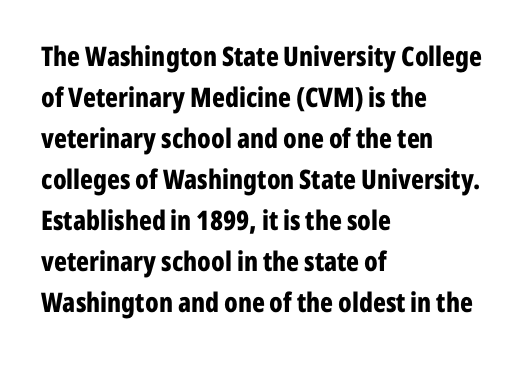
Q: Is the text bold? A: Yes.
Q: Is the text italic (slanted)? A: No, it is upright.
Q: Is the text underlined? A: No.
Q: How is the paragraph aligned? A: Left-aligned.
Q: Is the spacing between letters normal or unusually wide? A: Normal.
Q: Is the spacing between lines tight, normal or loose? A: Normal.
